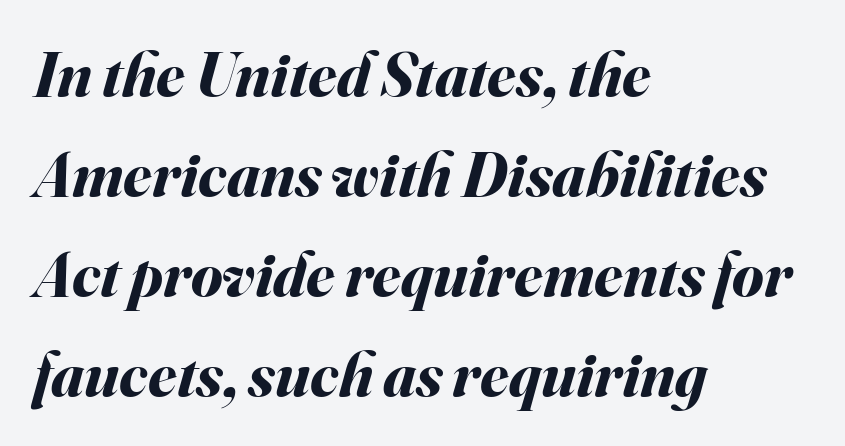
Q: Is the text bold? A: Yes.
Q: Is the text italic (slanted)? A: Yes, it leans right by about 16 degrees.
Q: Is the text underlined? A: No.
Q: How is the paragraph aligned? A: Left-aligned.
Q: Is the spacing between letters normal or unusually wide? A: Normal.
Q: Is the spacing between lines tight, normal or loose? A: Normal.
Q: Width (condensed, normal, or wide)? A: Normal.
Q: Stroke contrast? A: Medium.
Q: x-height? A: Small.
Q: Monospaced? A: No.
